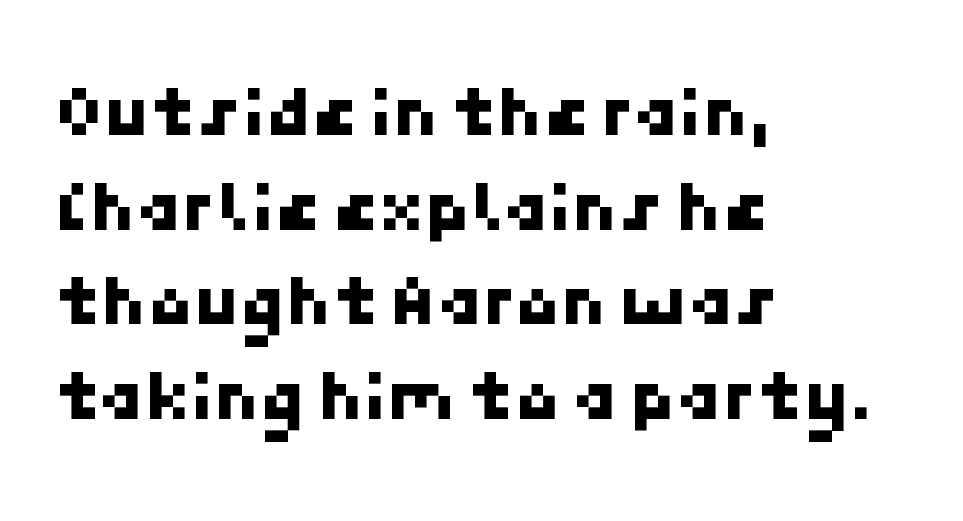
{"serif": "no", "width": "normal", "stroke_contrast": "low", "x_height": "medium", "underline": "no", "align": "left", "line_spacing": "normal", "line_spacing_ratio": 1.28, "letter_spacing": "normal", "letter_spacing_em": 0.0, "glyph_px": 74}
